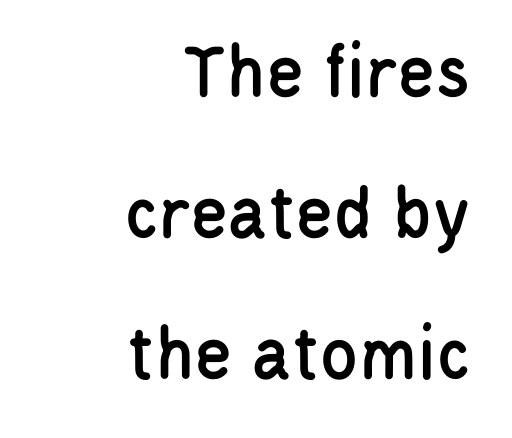
{"serif": "no", "italic": "no", "width": "condensed", "stroke_contrast": "low", "x_height": "large", "monospaced": "no", "underline": "no", "align": "right", "line_spacing_ratio": 1.81, "letter_spacing": "normal", "letter_spacing_em": 0.0, "glyph_px": 78}
